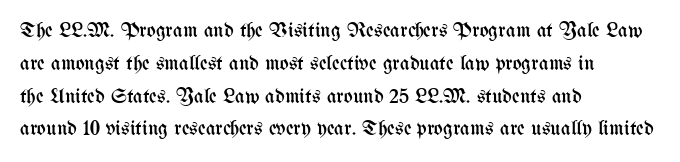
{"italic": "no", "bold": "no", "underline": "no", "align": "left", "line_spacing": "normal", "line_spacing_ratio": 1.56, "letter_spacing": "normal", "letter_spacing_em": 0.0, "glyph_px": 21}
